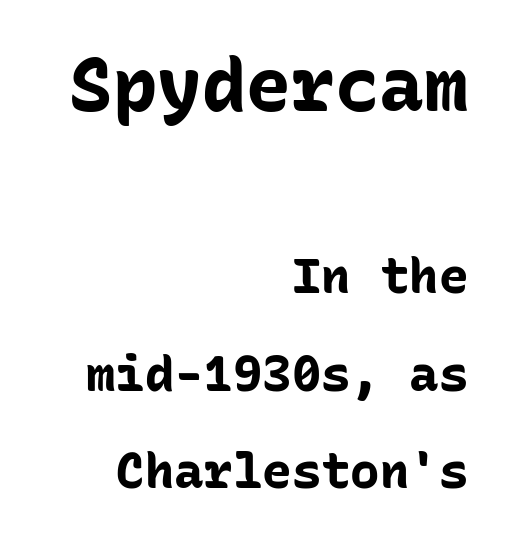
The image shows 74 px bold sans-serif type, upright, monospaced; set right-aligned, loose line spacing (1.99x), normal letter spacing, not underlined; the first (top) block is 1.51x larger; low stroke contrast and a medium x-height.
